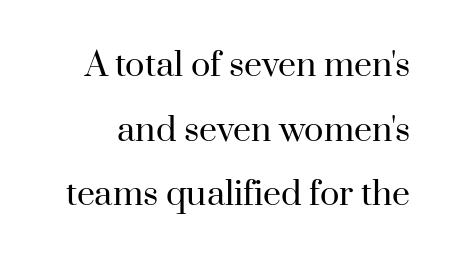
Q: Is the text bold? A: No.
Q: Is the text italic (slanted)? A: No, it is upright.
Q: Is the typeface a serif or a sans-serif typeface? A: Serif.
Q: Is the text underlined? A: No.
Q: Is the spacing between letters normal or unusually wide? A: Normal.
Q: Is the spacing between lines tight, normal or loose? A: Loose.
Q: Width (condensed, normal, or wide)? A: Normal.
Q: Stroke contrast? A: High.
Q: x-height? A: Small.
Q: Monospaced? A: No.
